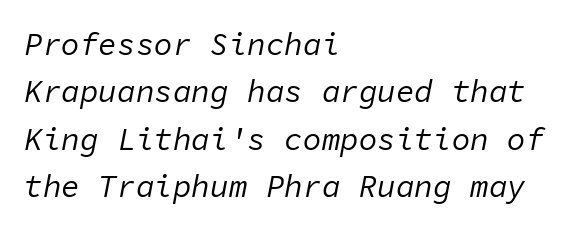
These lines are rendered in a fixed-pitch font. Between one letter and the next there's only the usual sliver of space. What's the leading like? Ordinary, nothing unusual. There's an unmistakable incline to the writing here.
